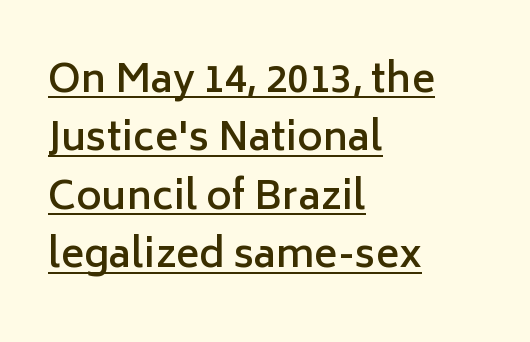
The image shows 39 px semibold sans-serif type, upright; set left-aligned, normal line spacing (1.5x), normal letter spacing, underlined; low stroke contrast and a medium x-height.
